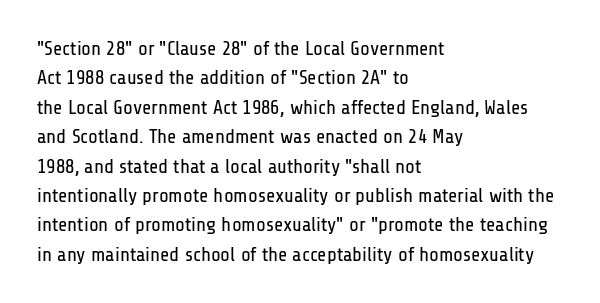
Look at the tracking — it's just the regular setting, nothing added. This sample keeps an unexceptional amount of space between lines. A typesetter would mark this as roman, not italic. Each row of text sits above clean, open space. Ink coverage per letter is moderate at most. This rendering uses left alignment, leaving the right contour irregular.
